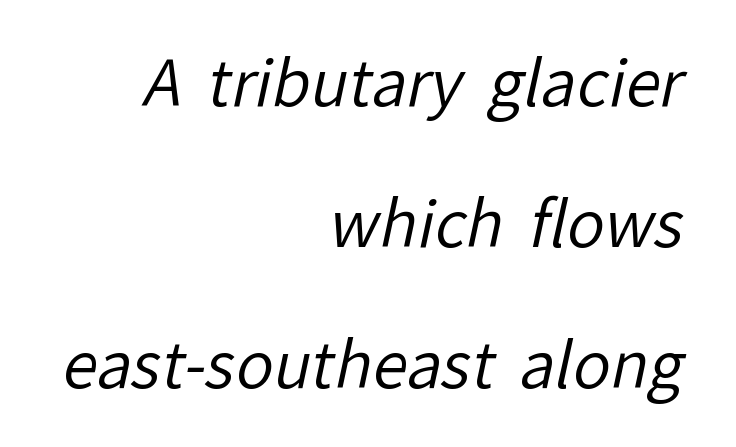
{"serif": "no", "bold": "no", "weight": "regular", "width": "normal", "stroke_contrast": "low", "x_height": "medium", "monospaced": "no", "underline": "no", "align": "right", "line_spacing": "loose", "line_spacing_ratio": 2.24, "letter_spacing": "normal", "letter_spacing_em": 0.0, "glyph_px": 63}
